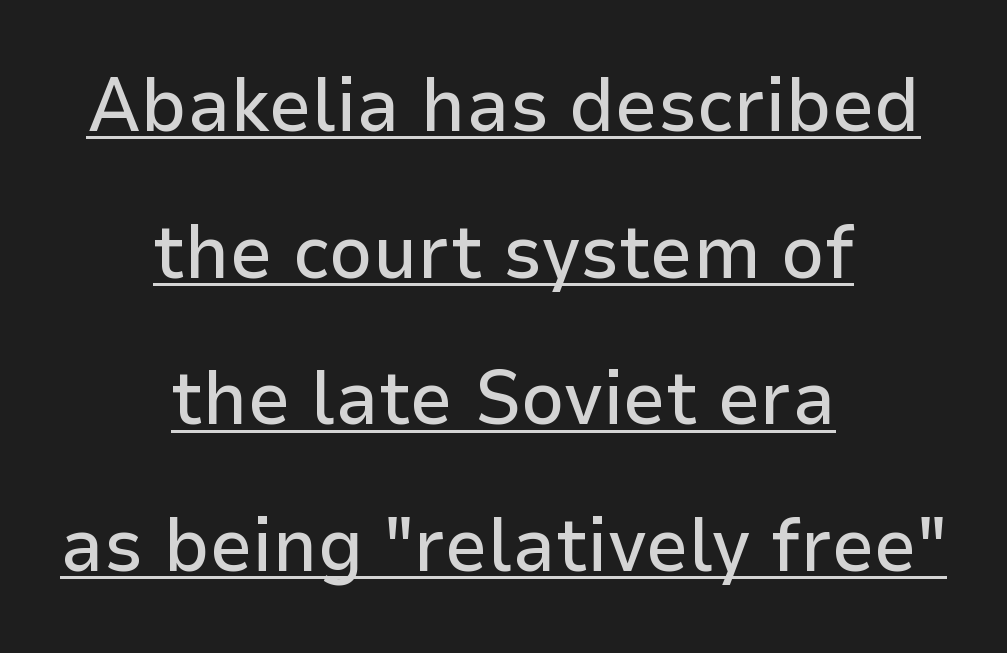
{"serif": "no", "italic": "no", "width": "normal", "stroke_contrast": "low", "x_height": "medium", "monospaced": "no", "underline": "yes", "align": "center", "line_spacing": "loose", "line_spacing_ratio": 1.93, "letter_spacing": "normal", "letter_spacing_em": 0.0, "glyph_px": 76}
